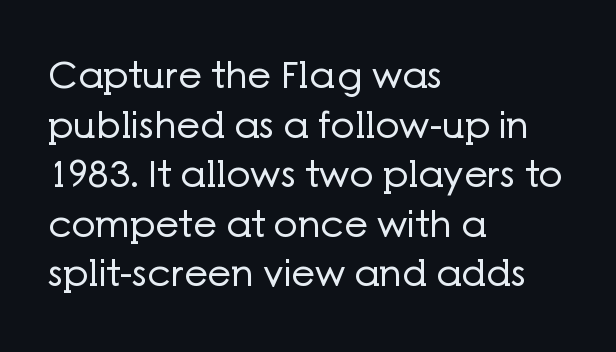
{"serif": "no", "italic": "no", "bold": "no", "weight": "regular", "width": "normal", "stroke_contrast": "low", "x_height": "medium", "monospaced": "no", "underline": "no", "align": "left", "line_spacing": "normal", "line_spacing_ratio": 1.34, "letter_spacing": "normal", "letter_spacing_em": 0.0, "glyph_px": 37}
